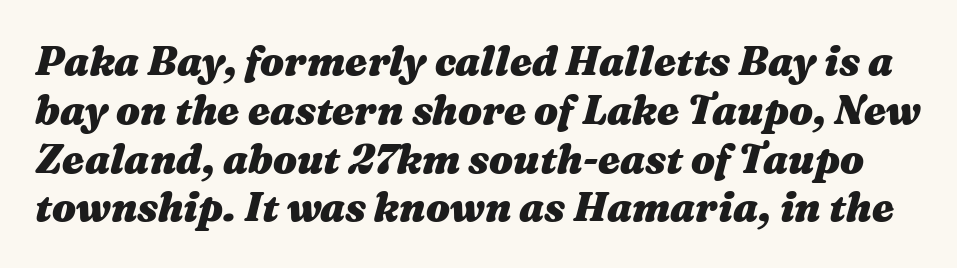
How are the letters spaced? Ordinarily, with no added tracking. Clear beneath every line of the passage. Designer's note — italics engaged. Proportional: the letters do not fall into vertical columns. Emphasis by weight is at full strength: bold.
